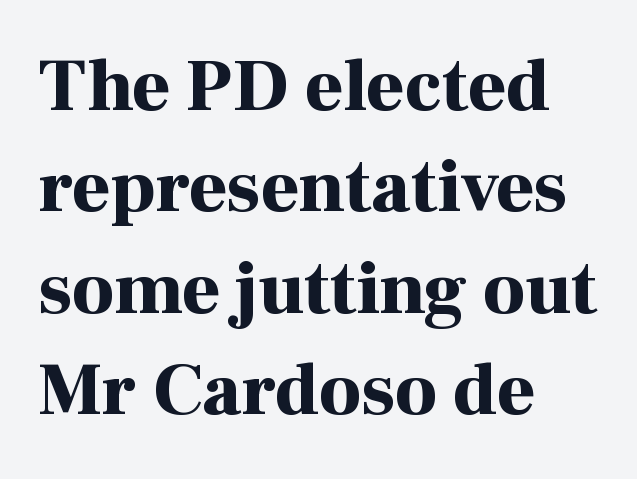
{"serif": "yes", "italic": "no", "bold": "yes", "weight": "bold", "width": "normal", "stroke_contrast": "high", "x_height": "medium", "monospaced": "no", "underline": "no", "align": "left", "line_spacing": "normal", "line_spacing_ratio": 1.37, "letter_spacing": "normal", "letter_spacing_em": 0.0, "glyph_px": 74}
